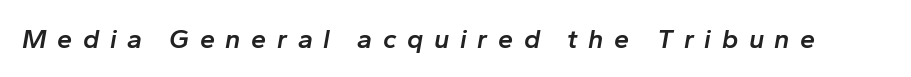
Q: Is the text bold? A: Semi-bold.
Q: Is the text italic (slanted)? A: Yes, it leans right by about 10 degrees.
Q: Is the text underlined? A: No.
Q: Is the spacing between letters normal or unusually wide? A: Unusually wide.
